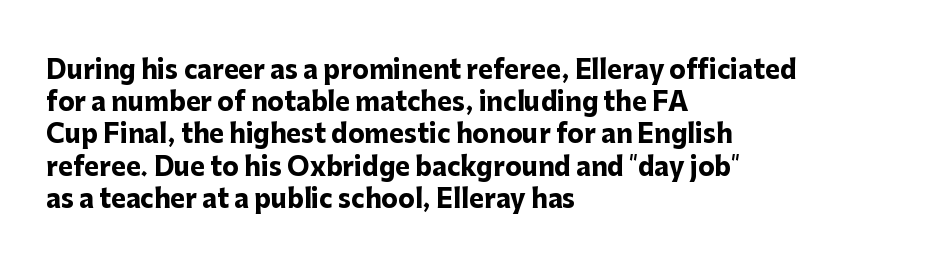
The lines sit at an ordinary, default distance from one another. Italic? Not at all — the glyphs are vertical. This rendering leaves character spacing at its baseline value. A student would call this left alignment; a typographer would say flush left, rag right.
